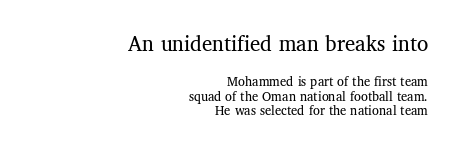
The line-height multiplier appears low, near solid setting. Stem width sits at or under what a default text font uses. The paragraph has a hard right edge and a soft left edge. The space beneath each line is pristine and unruled.
